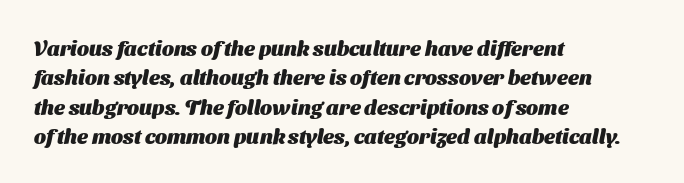
The image shows 21 px bold type; set left-aligned, normal line spacing (1.4x), normal letter spacing, not underlined.
